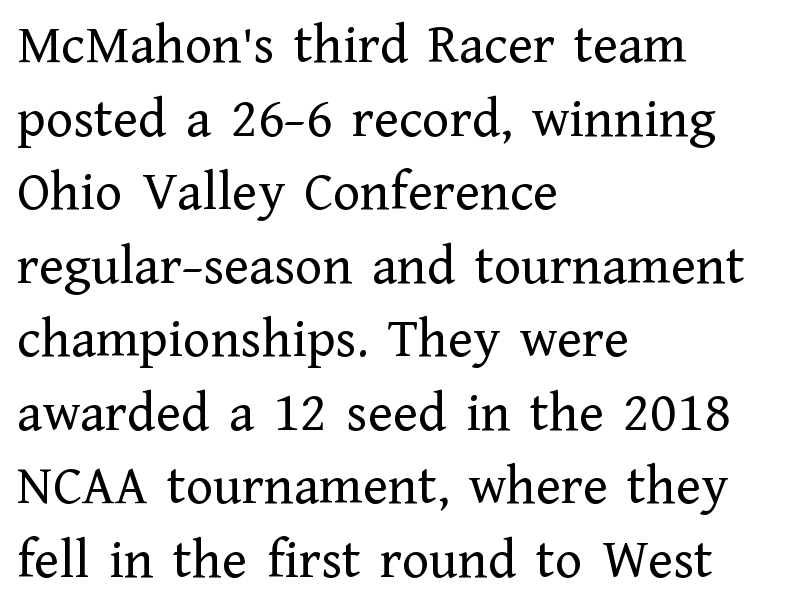
The image shows 57 px regular-weight serif type, upright; set left-aligned, normal line spacing (1.29x), normal letter spacing, not underlined; low stroke contrast and a medium x-height.
